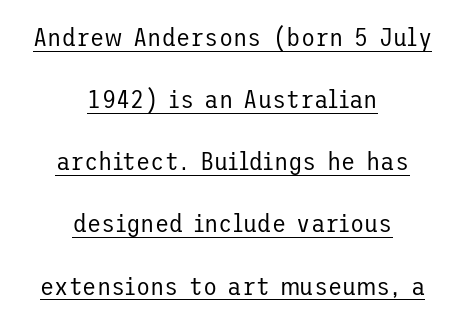
The image shows 26 px text type, upright; set centered, loose line spacing (2.39x), normal letter spacing, underlined.
